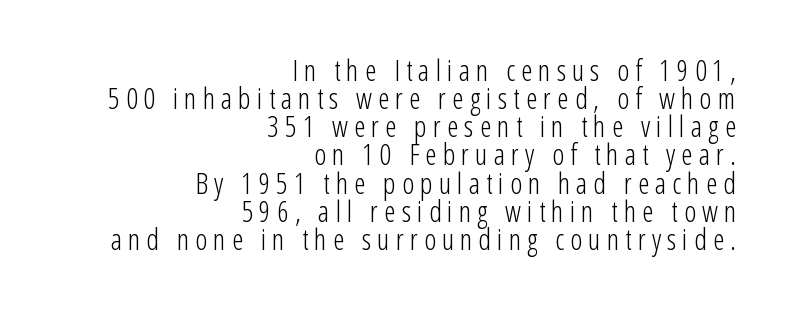
The image shows 29 px light, condensed sans-serif type, upright; set right-aligned, tight line spacing (0.97x), unusually wide letter spacing (+0.21 em), not underlined; low stroke contrast and a medium x-height.
